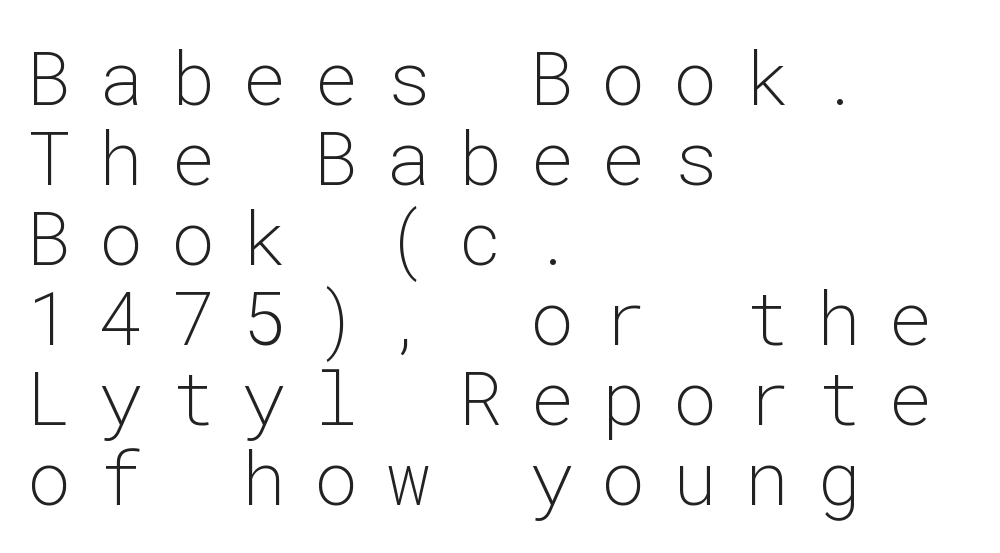
{"serif": "no", "italic": "no", "bold": "no", "weight": "light", "width": "normal", "stroke_contrast": "low", "x_height": "medium", "monospaced": "yes", "underline": "no", "align": "left", "line_spacing": "tight", "line_spacing_ratio": 1.08, "letter_spacing": "wide", "letter_spacing_em": 0.37, "glyph_px": 74}
